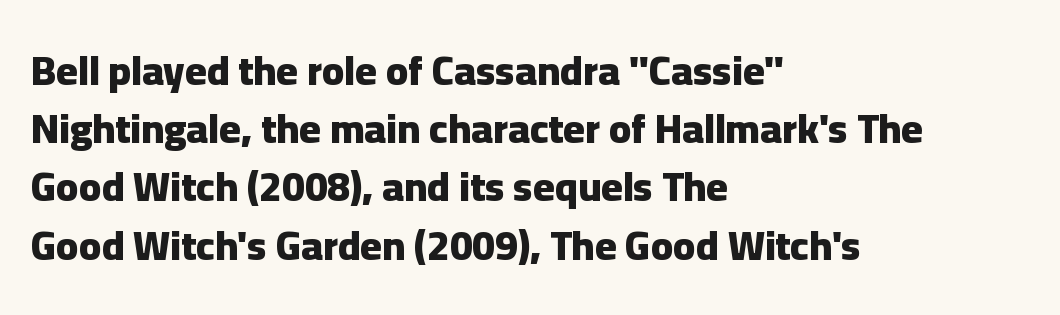
Q: Is the text bold? A: Yes.
Q: Is the text italic (slanted)? A: No, it is upright.
Q: Is the typeface a serif or a sans-serif typeface? A: Sans-serif.
Q: Is the text underlined? A: No.
Q: How is the paragraph aligned? A: Left-aligned.
Q: Is the spacing between letters normal or unusually wide? A: Normal.
Q: Is the spacing between lines tight, normal or loose? A: Normal.
Q: Width (condensed, normal, or wide)? A: Normal.
Q: Stroke contrast? A: Low.
Q: x-height? A: Medium.
Q: Monospaced? A: No.
